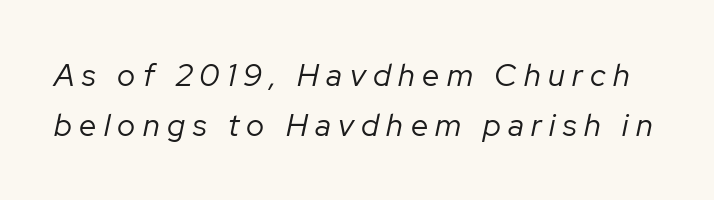
{"italic": "yes", "lean": "right", "slant_degrees": 12, "bold": "no", "weight": "regular", "width": "normal", "stroke_contrast": "low", "x_height": "medium", "monospaced": "no", "underline": "no", "line_spacing": "normal", "line_spacing_ratio": 1.6, "letter_spacing": "wide", "letter_spacing_em": 0.24, "glyph_px": 31}
